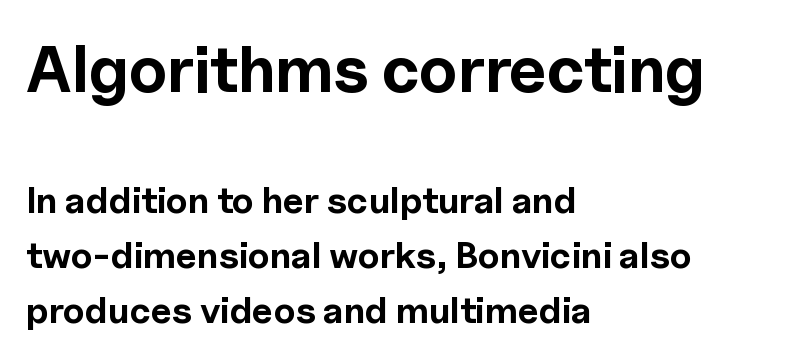
{"serif": "no", "italic": "no", "bold": "yes", "weight": "bold", "width": "normal", "x_height": "medium", "monospaced": "no", "underline": "no", "align": "left", "line_spacing": "normal", "line_spacing_ratio": 1.49, "letter_spacing": "normal", "letter_spacing_em": 0.0, "larger_block": "first", "size_ratio": 1.76, "glyph_px": 65}
